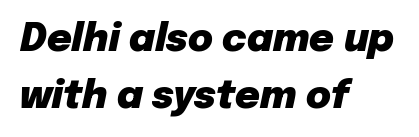
In terms of letterspacing, this is plain default setting. Plenty of ink on the page — the face is bold. Leftover space on each line is placed entirely after the last word. The lines sit at an ordinary, default distance from one another. Each row of text sits above clean, open space. Is this a fixed-width face? No — the glyphs have proportional, varying widths.
